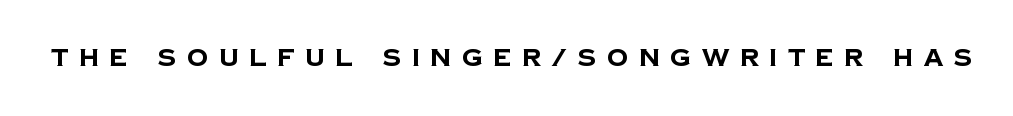
{"bold": "yes", "underline": "no", "letter_spacing": "wide", "letter_spacing_em": 0.44, "glyph_px": 24}
